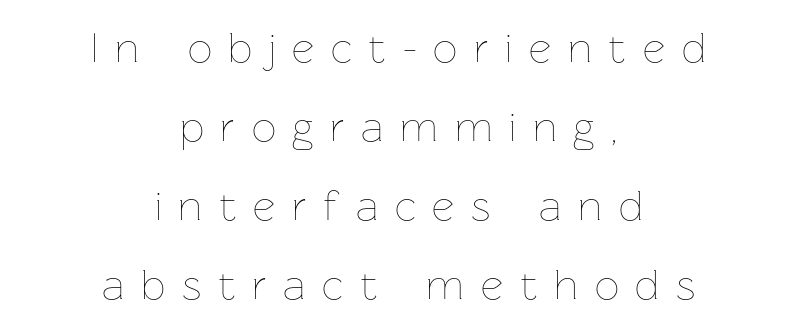
Counters stay open thanks to moderate or lighter strokes. Is the block centered? Yes — each line is placed symmetrically about the middle. The font's upright variant was chosen for this text. Spacing verdict: proportional, widths tailored to each character. Glyph-to-glyph distance is far greater than everyday printed text. Unmarked baselines from the first word to the last.
